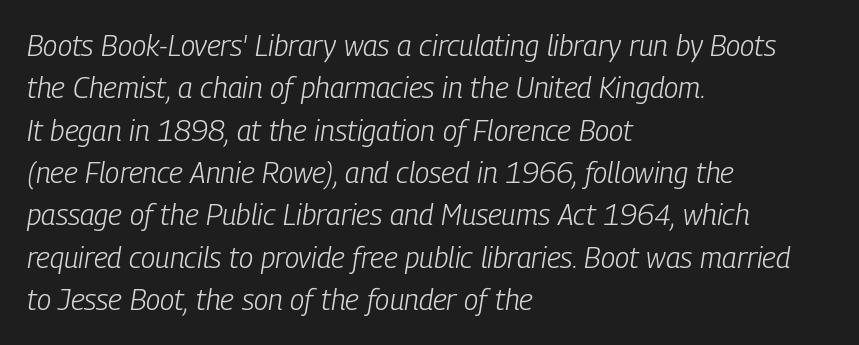
Every character sits at an angle, as italics do. Spacing verdict: proportional, widths tailored to each character. The rendering uses a moderate line-height, typical for paragraphs. The tracking reads as untouched default to a designer's eye.
